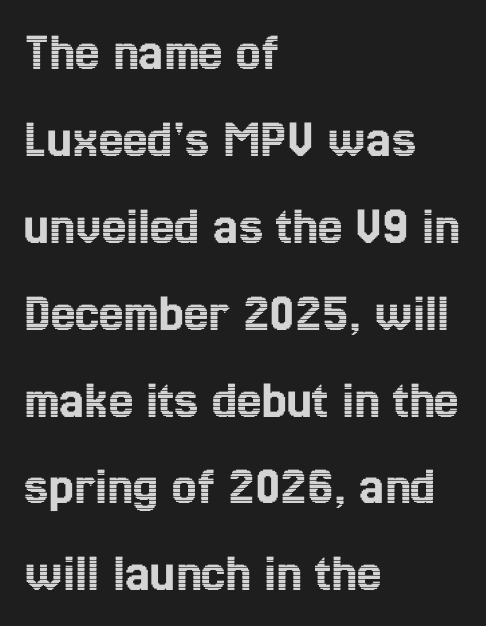
{"italic": "no", "width": "condensed", "x_height": "medium", "monospaced": "no", "underline": "no", "align": "left", "line_spacing": "normal", "line_spacing_ratio": 1.58, "letter_spacing": "normal", "letter_spacing_em": 0.0, "glyph_px": 55}
